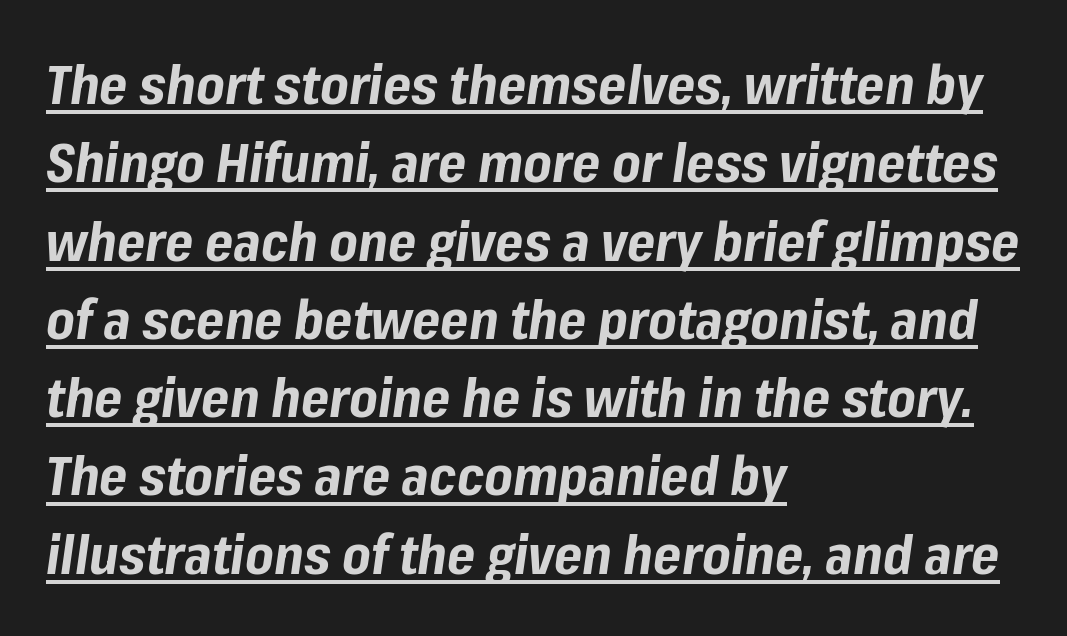
{"italic": "yes", "lean": "right", "slant_degrees": 8, "bold": "yes", "weight": "bold", "width": "normal", "stroke_contrast": "low", "x_height": "medium", "monospaced": "no", "underline": "yes", "align": "left", "line_spacing": "normal", "line_spacing_ratio": 1.45, "letter_spacing": "normal", "letter_spacing_em": 0.0, "glyph_px": 54}
